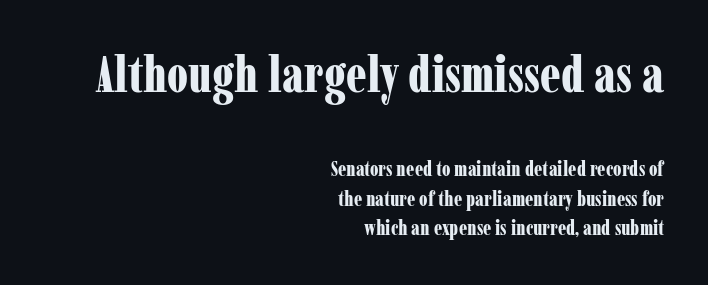
Q: Is the text bold? A: Yes.
Q: Is the text italic (slanted)? A: No, it is upright.
Q: Is the typeface a serif or a sans-serif typeface? A: Serif.
Q: Is the text underlined? A: No.
Q: How is the paragraph aligned? A: Right-aligned.
Q: Is the spacing between letters normal or unusually wide? A: Normal.
Q: Is the spacing between lines tight, normal or loose? A: Normal.
Q: Which block of text is set in a larger size, the first (top) or the second (bottom)? A: The first (top) one.
Q: Width (condensed, normal, or wide)? A: Condensed.
Q: Stroke contrast? A: Low.
Q: x-height? A: Medium.
Q: Monospaced? A: No.
